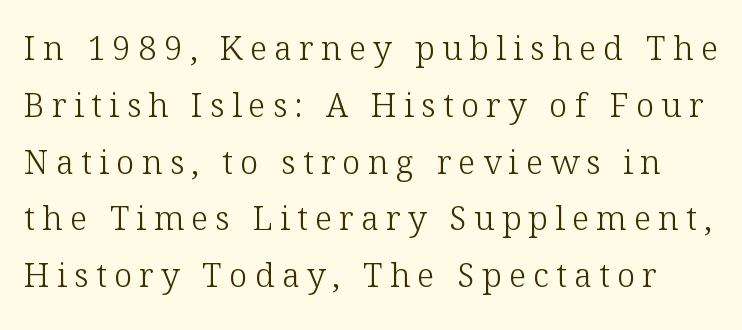
The image shows 33 px light serif type, upright; set line spacing 1.72x, unusually wide letter spacing (+0.22 em), not underlined; low stroke contrast and a medium x-height.
